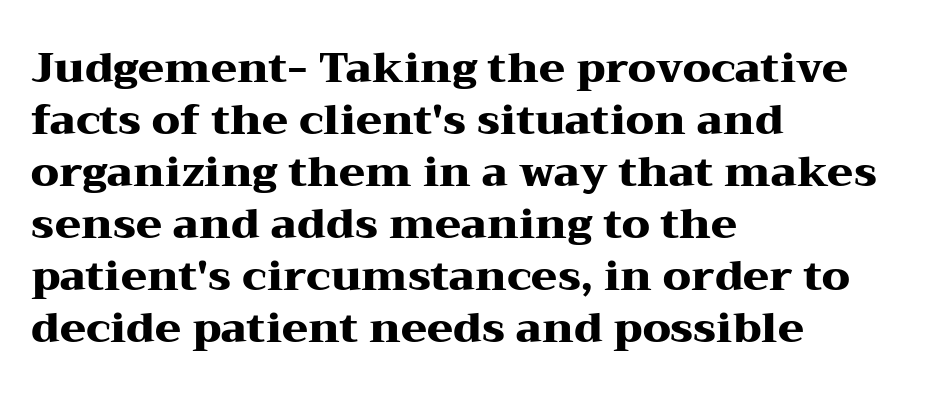
This rendering employs a face with finishing strokes, i.e., a serif. A clean baseline with only descenders dipping below it. A roman cut, with each character standing at attention. As a designer I'd log this as weight 700, bold.
